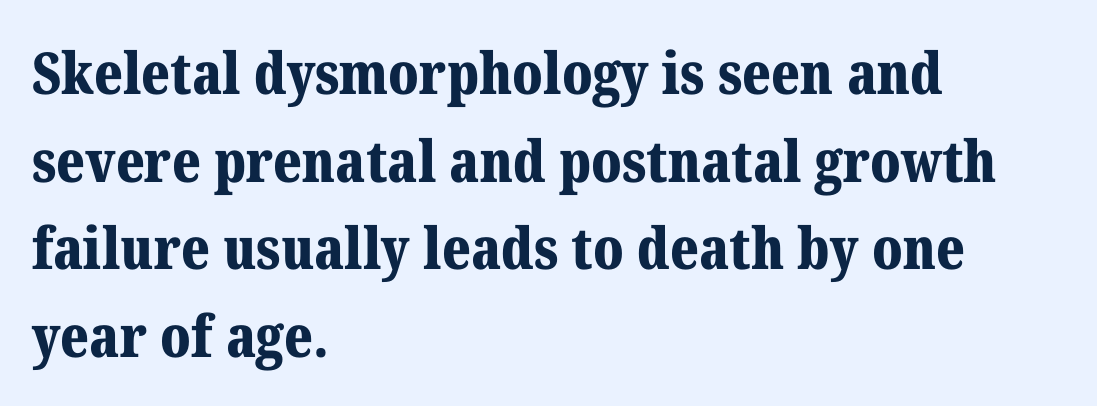
The image shows 58 px bold serif type, upright; set left-aligned, normal line spacing (1.51x), normal letter spacing, not underlined; medium stroke contrast and a medium x-height.
